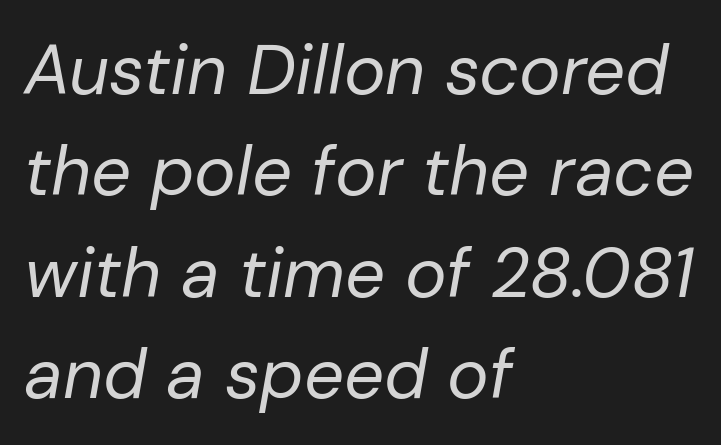
The vertical gap from one line to the next is medium. You could not count columns in this text — the font is proportionally spaced. Every character sits at an angle, as italics do. The gaps between neighbouring characters are ordinary and unremarkable. Unbolded letterforms with no extra heft.
